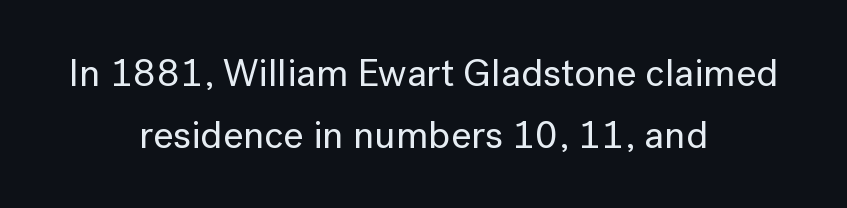
Unlike a traditional serif, this face leaves its strokes unadorned. Ordinary non-slanted type is in use. Honestly, the letter spacing is just normal — you wouldn't notice it. Has an underline been added? It has not.
